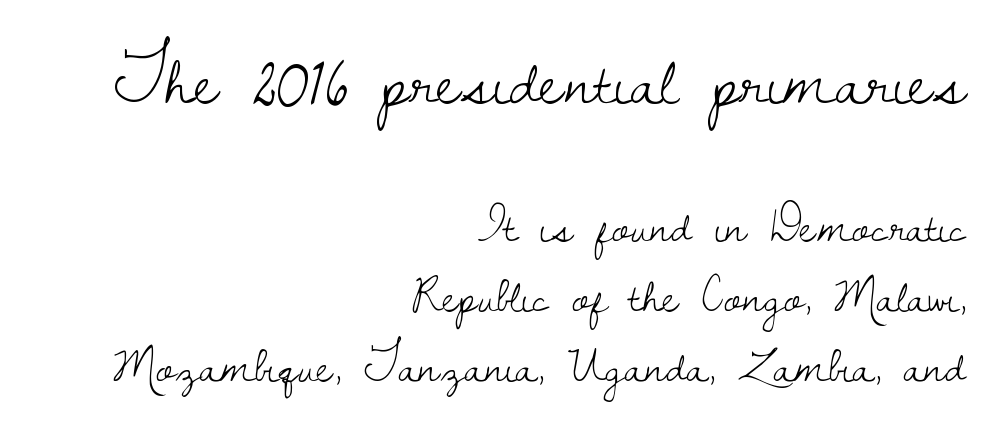
Q: Is the text bold? A: No.
Q: Is the text italic (slanted)? A: Yes.
Q: Is the typeface a serif or a sans-serif typeface? A: Serif.
Q: Is the text underlined? A: No.
Q: How is the paragraph aligned? A: Right-aligned.
Q: Is the spacing between letters normal or unusually wide? A: Normal.
Q: Is the spacing between lines tight, normal or loose? A: Normal.
Q: Which block of text is set in a larger size, the first (top) or the second (bottom)? A: The first (top) one.
Q: Width (condensed, normal, or wide)? A: Normal.
Q: Stroke contrast? A: Low.
Q: x-height? A: Small.
Q: Monospaced? A: No.
